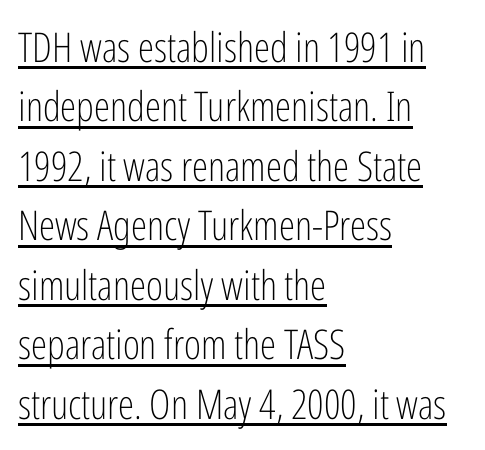
The ragged edge is on the right, which tells us the setting is flush left. The rendering uses the underline text-decoration. The type family on display is of the sans-serif kind. Baseline-to-baseline distance is the conventional proportion of letter height. The passage shown has conventional tracking throughout. You can tell it's not italic because the verticals are truly vertical.
